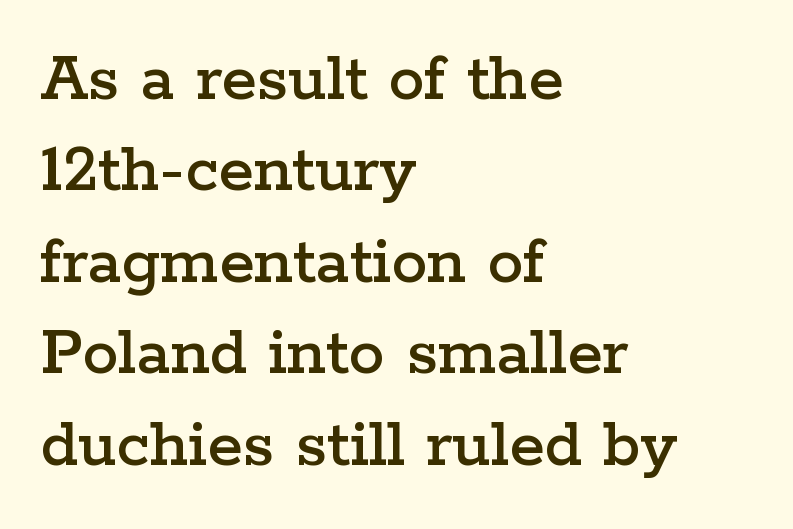
The glyphs in this specimen are seriffed. Bare-footed words on every line. This rendering uses left alignment, leaving the right contour irregular. No italicization has been applied; the sample stays upright. Note the varied advance widths — an 'i' is clearly narrower than an 'm'.
